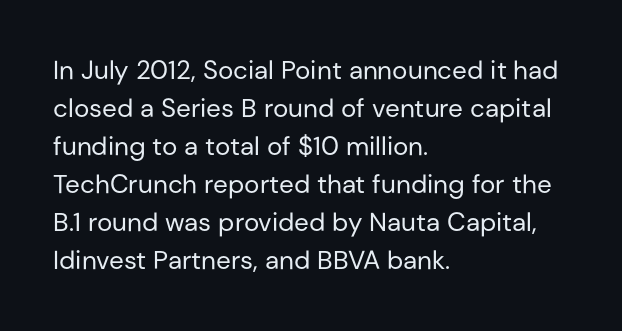
Q: Is the text bold? A: No.
Q: Is the text italic (slanted)? A: No, it is upright.
Q: Is the text underlined? A: No.
Q: How is the paragraph aligned? A: Left-aligned.
Q: Is the spacing between letters normal or unusually wide? A: Normal.
Q: Is the spacing between lines tight, normal or loose? A: Normal.
